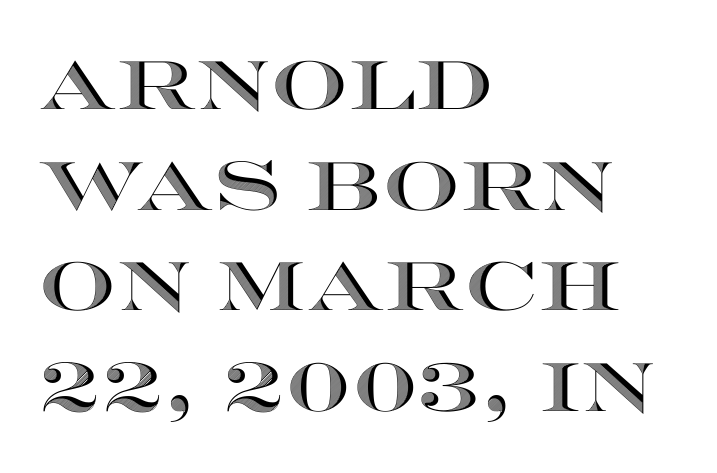
The image shows 68 px wide type, upright; set left-aligned, normal line spacing (1.48x), normal letter spacing, not underlined; a large x-height.
